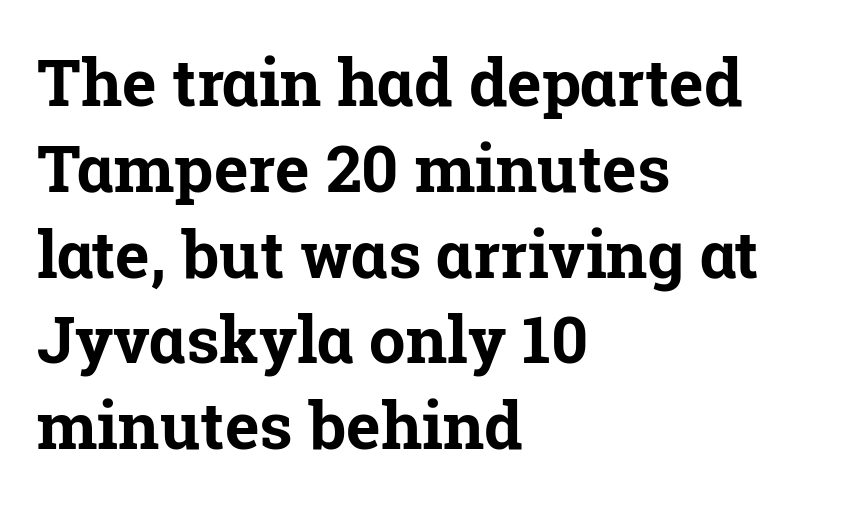
{"serif": "yes", "italic": "no", "bold": "yes", "weight": "bold", "width": "normal", "stroke_contrast": "low", "x_height": "medium", "monospaced": "no", "underline": "no", "align": "left", "line_spacing": "normal", "line_spacing_ratio": 1.32, "letter_spacing": "normal", "letter_spacing_em": 0.0, "glyph_px": 65}
